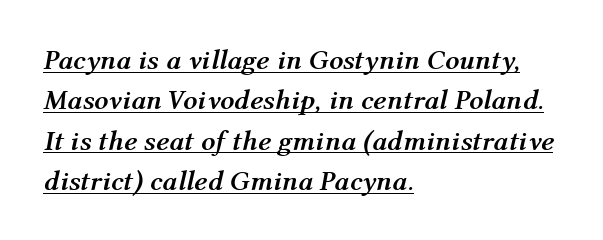
Q: Is the text bold? A: Yes.
Q: Is the text italic (slanted)? A: Yes, it leans right by about 12 degrees.
Q: Is the text underlined? A: Yes.
Q: How is the paragraph aligned? A: Left-aligned.
Q: Is the spacing between letters normal or unusually wide? A: Normal.
Q: Is the spacing between lines tight, normal or loose? A: Normal.
Q: Width (condensed, normal, or wide)? A: Normal.
Q: Stroke contrast? A: Medium.
Q: x-height? A: Medium.
Q: Monospaced? A: No.
